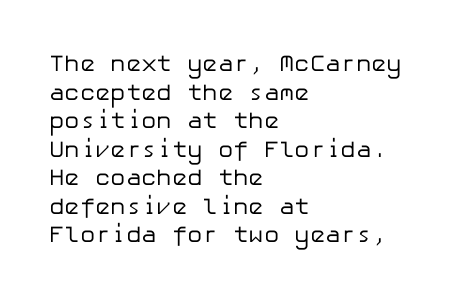
The image shows 23 px text type, upright; set left-aligned, line spacing 1.24x, normal letter spacing, not underlined.
